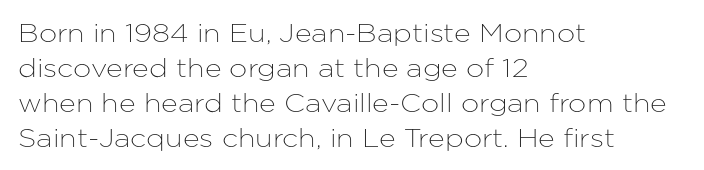
The letters stand straight up with perfectly vertical stems. Anything drawn beneath the words? Only blank space. Vertical spacing — default. Short note: letters normally spaced. Leftover space on each line is placed entirely after the last word.
